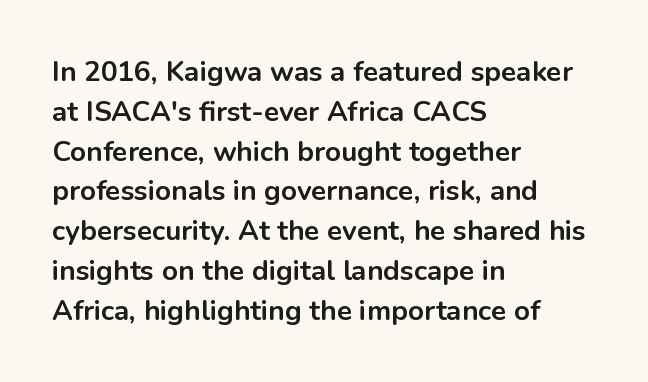
The paragraph has a hard left edge and a soft right edge. Looks like regular typesetting: each glyph gets only the width it needs. I'd call this a sans setting — the letters go barefoot. Each word holds together tightly as a unit, with standard inter-letter gaps. Caption: bold face, heavy strokes.
